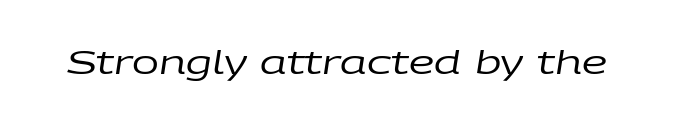
Q: Is the text bold? A: No.
Q: Is the text italic (slanted)? A: Yes, it leans right by about 9 degrees.
Q: Is the text underlined? A: No.
Q: Is the spacing between letters normal or unusually wide? A: Normal.
Q: Width (condensed, normal, or wide)? A: Wide.
Q: Stroke contrast? A: Low.
Q: x-height? A: Large.
Q: Monospaced? A: No.
